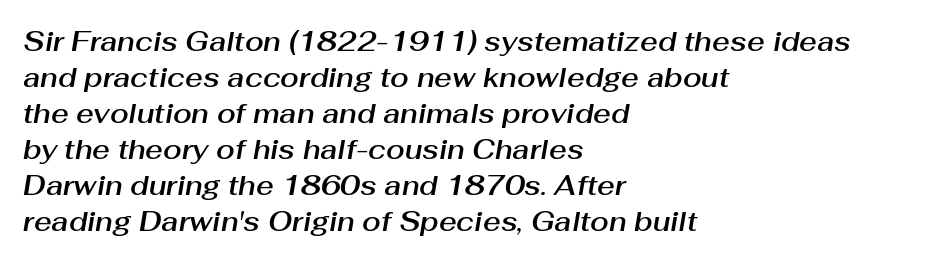
Q: Is the text italic (slanted)? A: Yes, it leans right by about 10 degrees.
Q: Is the text underlined? A: No.
Q: How is the paragraph aligned? A: Left-aligned.
Q: Is the spacing between letters normal or unusually wide? A: Normal.
Q: Is the spacing between lines tight, normal or loose? A: Normal.
